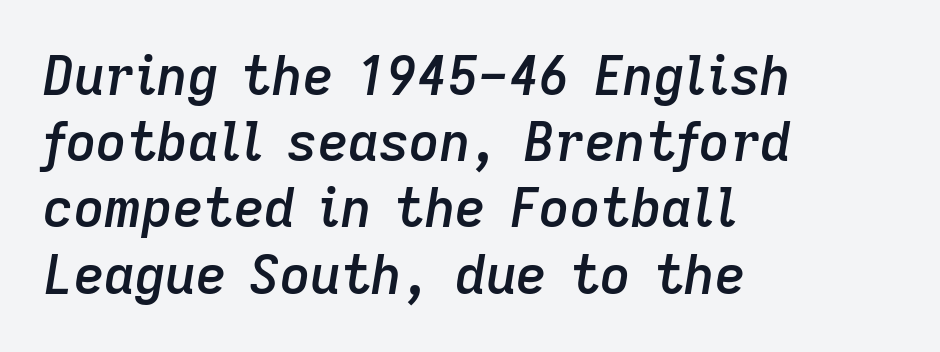
The image shows 53 px semibold type, italic (leaning right); set left-aligned, normal line spacing (1.25x), normal letter spacing, not underlined; low stroke contrast and a medium x-height.
